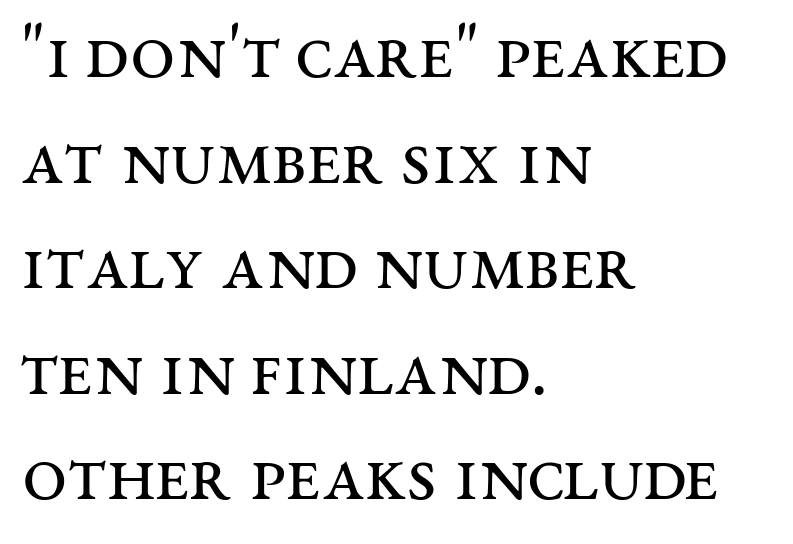
{"serif": "yes", "italic": "no", "bold": "no", "weight": "regular", "width": "wide", "stroke_contrast": "medium", "x_height": "large", "monospaced": "no", "underline": "no", "align": "left", "line_spacing": "normal", "line_spacing_ratio": 1.32, "letter_spacing": "normal", "letter_spacing_em": 0.0, "glyph_px": 80}
